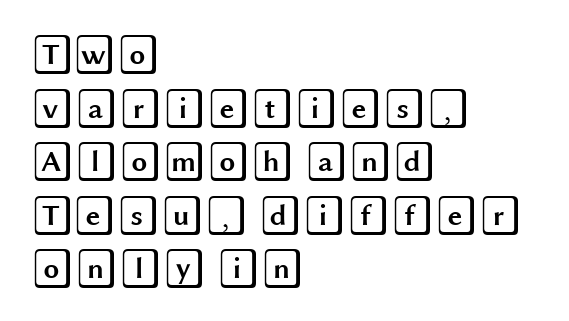
The setting favours the left margin, as ordinary paragraphs usually do. Does extra space separate the letters? No, they use regular spacing. A clean baseline with only descenders dipping below it. One glance says typical: line gaps are just what's usual. No italicization has been applied; the sample stays upright.
